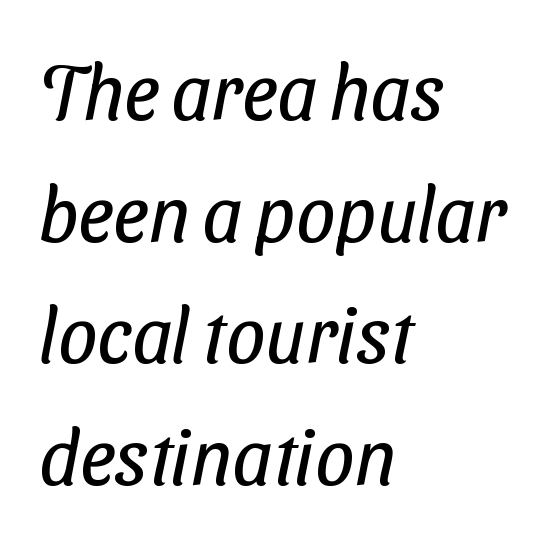
Q: Is the text bold? A: No.
Q: Is the typeface a serif or a sans-serif typeface? A: Sans-serif.
Q: Is the text underlined? A: No.
Q: How is the paragraph aligned? A: Left-aligned.
Q: Is the spacing between letters normal or unusually wide? A: Normal.
Q: Is the spacing between lines tight, normal or loose? A: Normal.
Q: Width (condensed, normal, or wide)? A: Condensed.
Q: Stroke contrast? A: Low.
Q: x-height? A: Medium.
Q: Monospaced? A: No.
